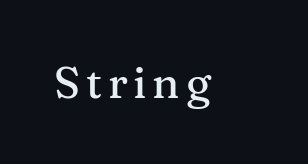
The image shows 44 px serif type, upright; set not underlined; medium stroke contrast and a medium x-height.
